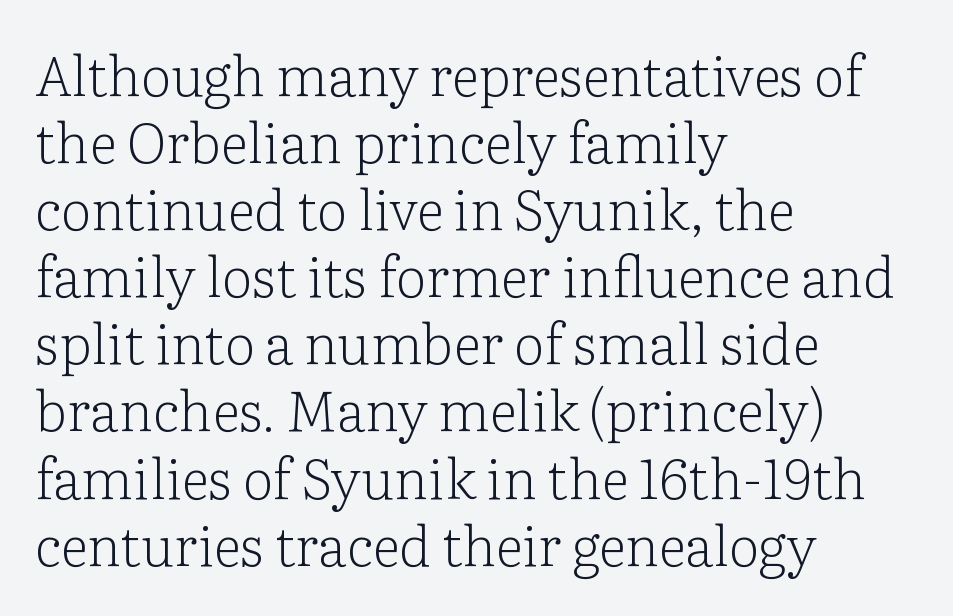
Q: Is the text bold? A: No.
Q: Is the text italic (slanted)? A: No, it is upright.
Q: Is the typeface a serif or a sans-serif typeface? A: Serif.
Q: Is the text underlined? A: No.
Q: How is the paragraph aligned? A: Left-aligned.
Q: Is the spacing between letters normal or unusually wide? A: Normal.
Q: Width (condensed, normal, or wide)? A: Normal.
Q: Stroke contrast? A: Low.
Q: x-height? A: Medium.
Q: Monospaced? A: No.
